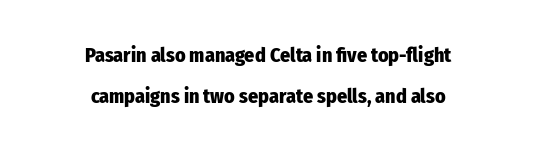
Q: Is the text bold? A: Yes.
Q: Is the text italic (slanted)? A: No, it is upright.
Q: Is the text underlined? A: No.
Q: How is the paragraph aligned? A: Centered.
Q: Is the spacing between letters normal or unusually wide? A: Normal.
Q: Is the spacing between lines tight, normal or loose? A: Loose.
